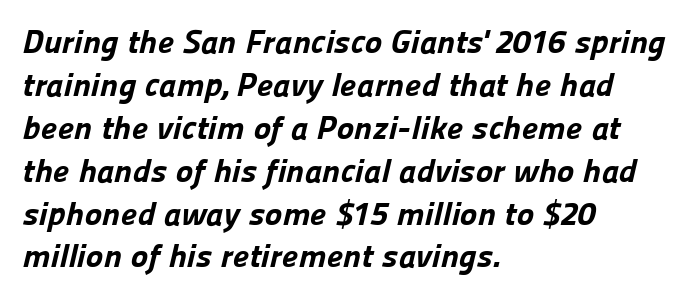
{"serif": "no", "bold": "yes", "weight": "bold", "width": "normal", "stroke_contrast": "low", "x_height": "medium", "monospaced": "no", "underline": "no", "align": "left", "line_spacing": "normal", "line_spacing_ratio": 1.3, "letter_spacing": "normal", "letter_spacing_em": 0.0, "glyph_px": 33}
